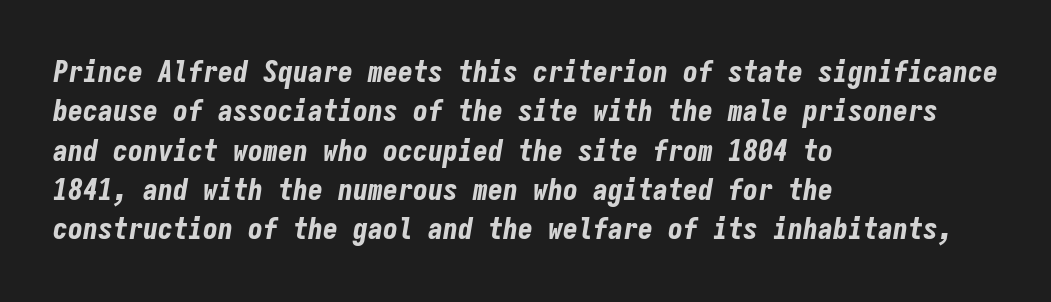
{"italic": "yes", "lean": "right", "slant_degrees": 9, "bold": "yes", "weight": "bold", "width": "condensed", "stroke_contrast": "low", "x_height": "medium", "monospaced": "yes", "underline": "no", "align": "left", "line_spacing": "normal", "line_spacing_ratio": 1.31, "letter_spacing": "normal", "letter_spacing_em": 0.0, "glyph_px": 30}
